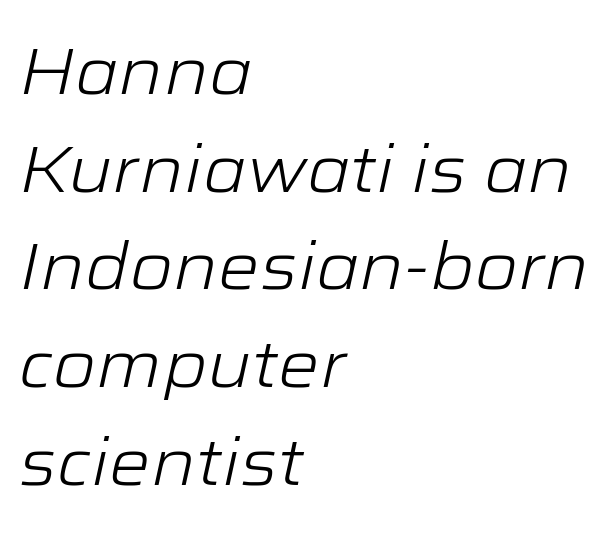
Compared with typical paragraphs, the rows here are spaced about the same. Posture: slanted. The string is rendered with underlining switched off. The ragged edge is on the right, which tells us the setting is flush left.
